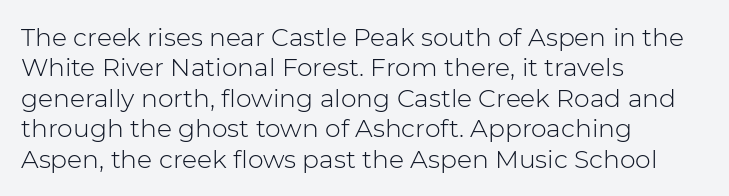
Q: Is the text bold? A: No.
Q: Is the text italic (slanted)? A: No, it is upright.
Q: Is the text underlined? A: No.
Q: How is the paragraph aligned? A: Left-aligned.
Q: Is the spacing between letters normal or unusually wide? A: Normal.
